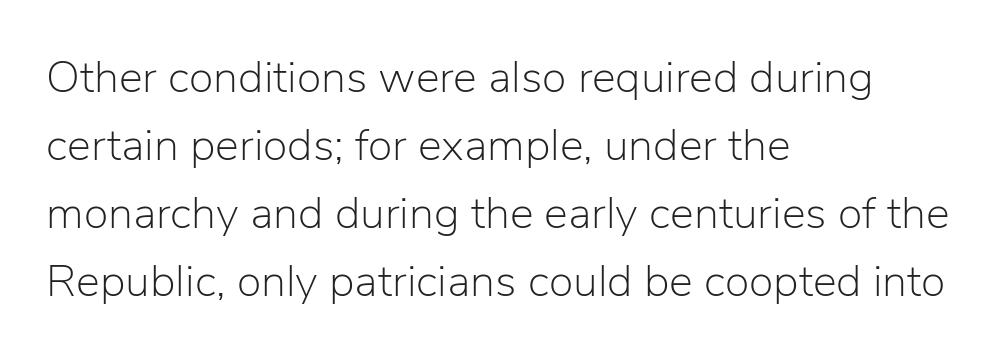
Q: Is the text bold? A: No.
Q: Is the text italic (slanted)? A: No, it is upright.
Q: Is the typeface a serif or a sans-serif typeface? A: Sans-serif.
Q: Is the text underlined? A: No.
Q: How is the paragraph aligned? A: Left-aligned.
Q: Is the spacing between letters normal or unusually wide? A: Normal.
Q: Is the spacing between lines tight, normal or loose? A: Normal.
Q: Width (condensed, normal, or wide)? A: Normal.
Q: Stroke contrast? A: Low.
Q: x-height? A: Medium.
Q: Monospaced? A: No.
